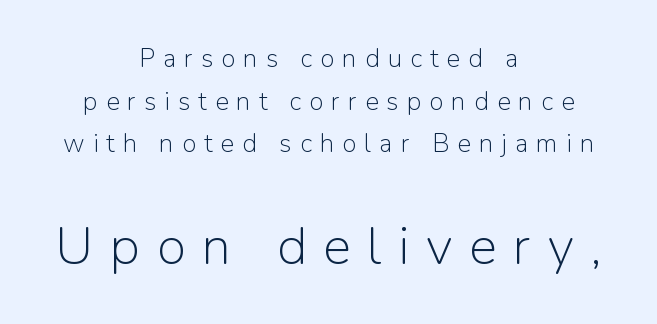
The image shows 53 px light sans-serif type, upright; set centered, normal line spacing (1.64x), unusually wide letter spacing (+0.31 em), not underlined; the second (bottom) block is 2.04x larger; low stroke contrast and a medium x-height.
